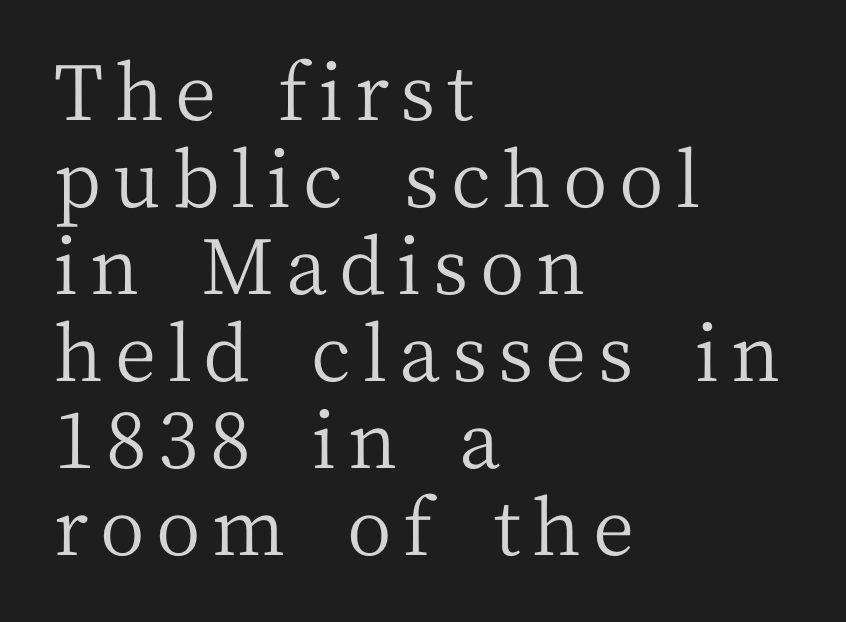
Q: Is the text bold? A: No.
Q: Is the text italic (slanted)? A: No, it is upright.
Q: Is the typeface a serif or a sans-serif typeface? A: Serif.
Q: Is the text underlined? A: No.
Q: How is the paragraph aligned? A: Left-aligned.
Q: Is the spacing between lines tight, normal or loose? A: Tight.
Q: Width (condensed, normal, or wide)? A: Normal.
Q: Stroke contrast? A: Medium.
Q: x-height? A: Medium.
Q: Monospaced? A: No.
